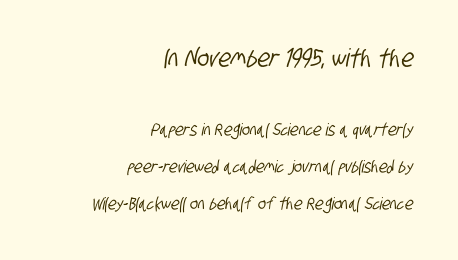
The image shows 25 px text type; set right-aligned, loose line spacing (2.19x), normal letter spacing, not underlined; the first (top) block is 1.47x larger.
